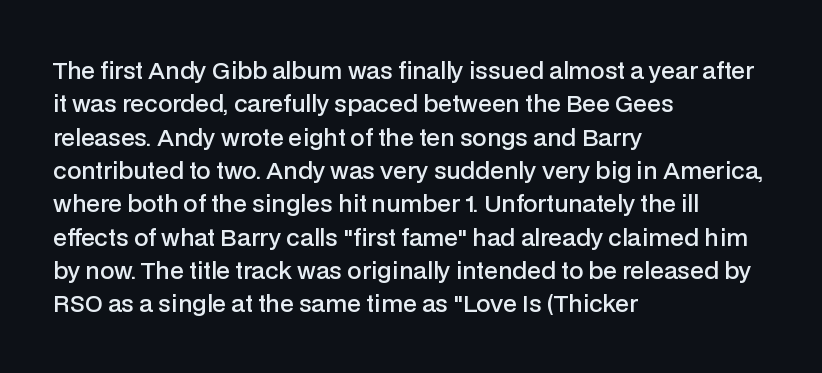
The image shows 23 px text type, upright; set left-aligned, normal line spacing (1.45x), normal letter spacing, not underlined.
